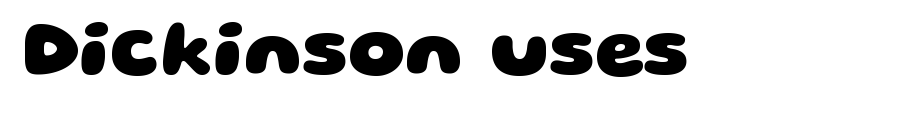
Q: Is the text bold? A: Yes.
Q: Is the typeface a serif or a sans-serif typeface? A: Sans-serif.
Q: Is the text underlined? A: No.
Q: Is the spacing between letters normal or unusually wide? A: Normal.
Q: Width (condensed, normal, or wide)? A: Wide.
Q: Stroke contrast? A: Low.
Q: x-height? A: Large.
Q: Monospaced? A: No.
